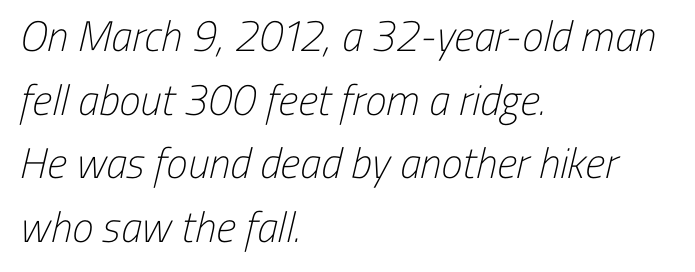
Q: Is the text bold? A: No.
Q: Is the typeface a serif or a sans-serif typeface? A: Sans-serif.
Q: Is the text underlined? A: No.
Q: How is the paragraph aligned? A: Left-aligned.
Q: Is the spacing between letters normal or unusually wide? A: Normal.
Q: Is the spacing between lines tight, normal or loose? A: Normal.
Q: Width (condensed, normal, or wide)? A: Condensed.
Q: Stroke contrast? A: Low.
Q: x-height? A: Medium.
Q: Monospaced? A: No.
